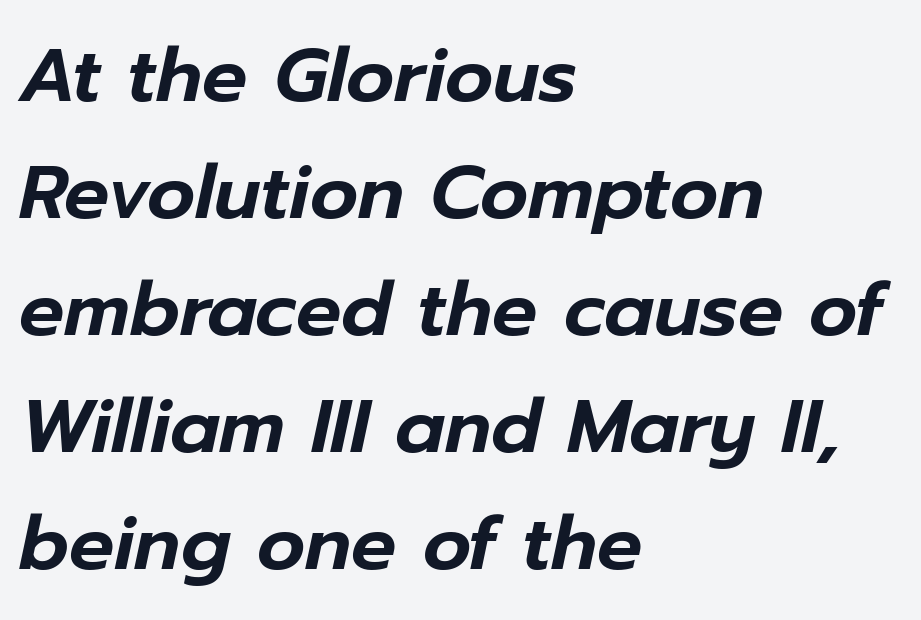
{"italic": "yes", "lean": "right", "slant_degrees": 12, "width": "normal", "stroke_contrast": "low", "x_height": "medium", "monospaced": "no", "underline": "no", "align": "left", "line_spacing": "normal", "line_spacing_ratio": 1.56, "letter_spacing": "normal", "letter_spacing_em": 0.0, "glyph_px": 75}
